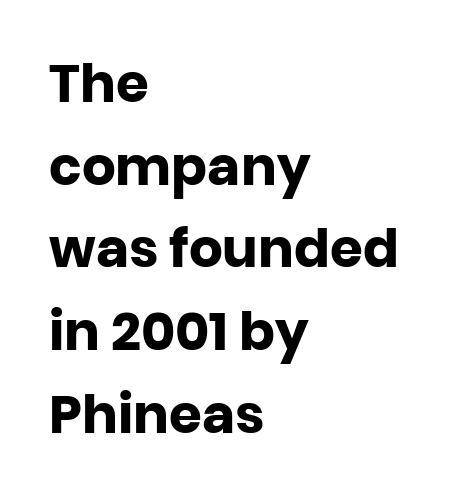
Nothing sits at the stroke ends, so this counts as sans-serif. Caption: multi-line text, flush left, ragged right. What weight is shown? A full bold with thick strokes. The zone under the glyphs is completely vacant. Does the lettering tilt? It doesn't — this is upright. Honestly, the letter spacing is just normal — you wouldn't notice it.
